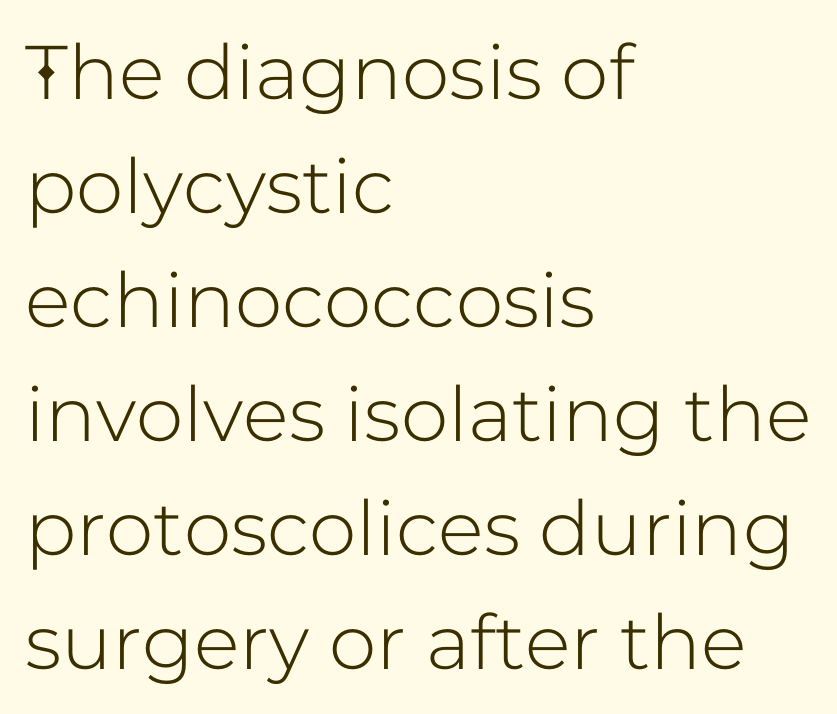
The image shows 76 px sans-serif type, upright; set left-aligned, normal line spacing (1.5x), normal letter spacing, not underlined; low stroke contrast and a medium x-height.
